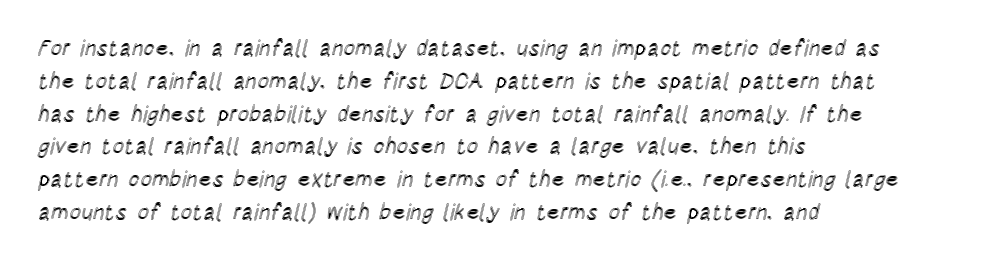
{"underline": "no", "align": "left", "line_spacing": "normal", "line_spacing_ratio": 1.49, "letter_spacing": "normal", "letter_spacing_em": 0.0, "glyph_px": 22}
